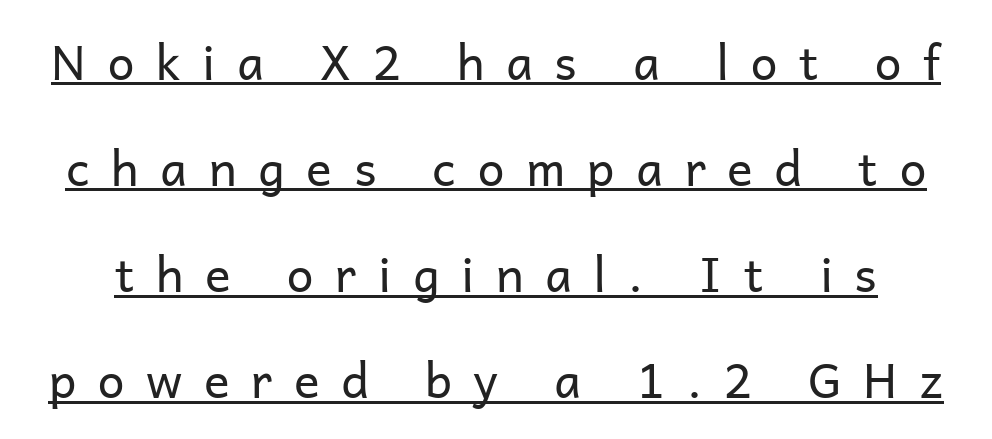
The font family rendered here belongs to the sans-serif group. The characters are drawn with everyday or finer stroke widths. A typographer would call this underscored text. Nope, not italic — everything's standing straight. The line texture is sparse and dotted thanks to wide tracking. Does the leading feel generous? Absolutely, it's lavish.
